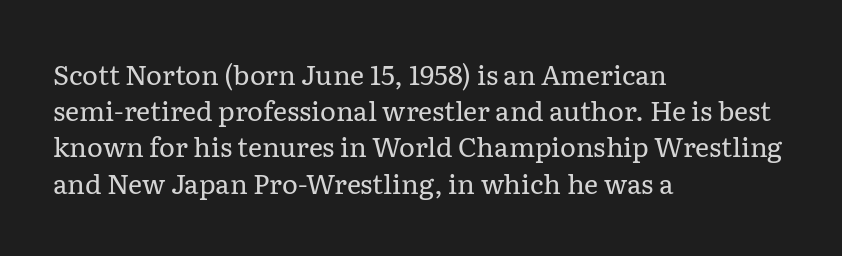
Q: Is the text bold? A: No.
Q: Is the text italic (slanted)? A: No, it is upright.
Q: Is the text underlined? A: No.
Q: How is the paragraph aligned? A: Left-aligned.
Q: Is the spacing between letters normal or unusually wide? A: Normal.
Q: Is the spacing between lines tight, normal or loose? A: Normal.
